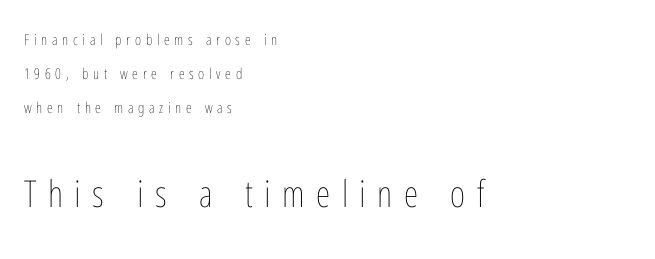
{"italic": "no", "bold": "no", "weight": "thin", "width": "condensed", "stroke_contrast": "low", "x_height": "medium", "monospaced": "no", "underline": "no", "align": "left", "line_spacing": "loose", "line_spacing_ratio": 2.27, "letter_spacing": "wide", "letter_spacing_em": 0.31, "larger_block": "second", "size_ratio": 2.47, "glyph_px": 37}
